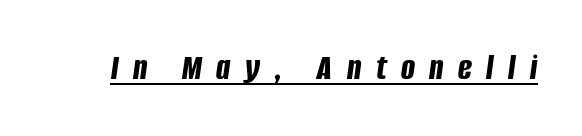
The image shows 37 px bold, condensed type, italic (leaning right); set unusually wide letter spacing (+0.39 em), underlined; low stroke contrast and a large x-height.
